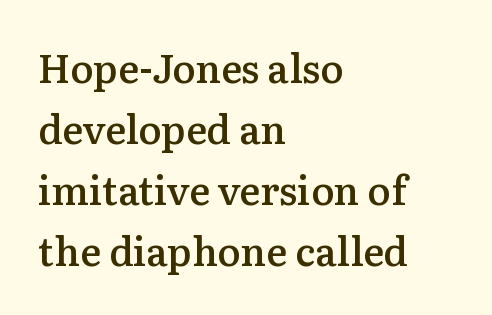
Descenders are the only things crossing below the line. Vertical strokes here are truly vertical. The letters are semibold — heavier than regular but short of a full bold. This sample uses plain, unmodified letter spacing. The rendering uses natural spacing where letterforms have individual widths.
